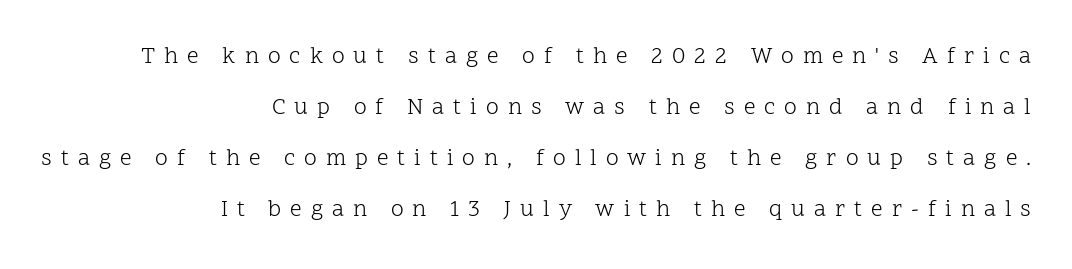
{"italic": "no", "bold": "no", "underline": "no", "align": "right", "line_spacing": "loose", "line_spacing_ratio": 2.22, "letter_spacing": "wide", "letter_spacing_em": 0.39, "glyph_px": 23}
